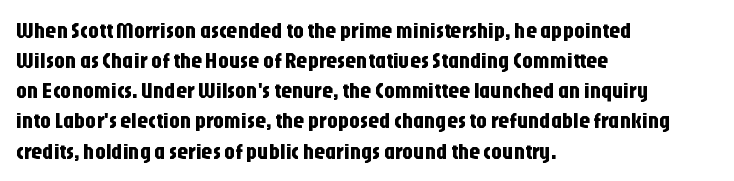
Q: Is the text italic (slanted)? A: No, it is upright.
Q: Is the text underlined? A: No.
Q: How is the paragraph aligned? A: Left-aligned.
Q: Is the spacing between letters normal or unusually wide? A: Normal.
Q: Is the spacing between lines tight, normal or loose? A: Normal.
